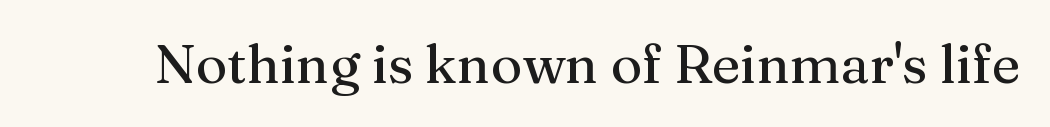
The image shows 54 px serif type, upright; set normal letter spacing, not underlined; medium stroke contrast and a medium x-height.
